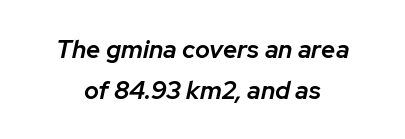
The image shows 25 px text type, italic (leaning right); set centered, normal line spacing (1.64x), normal letter spacing, not underlined.
